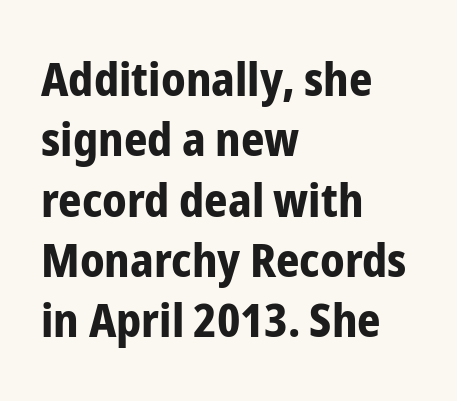
The image shows 46 px bold, condensed sans-serif type, upright; set left-aligned, normal line spacing (1.31x), normal letter spacing, not underlined; low stroke contrast and a medium x-height.
